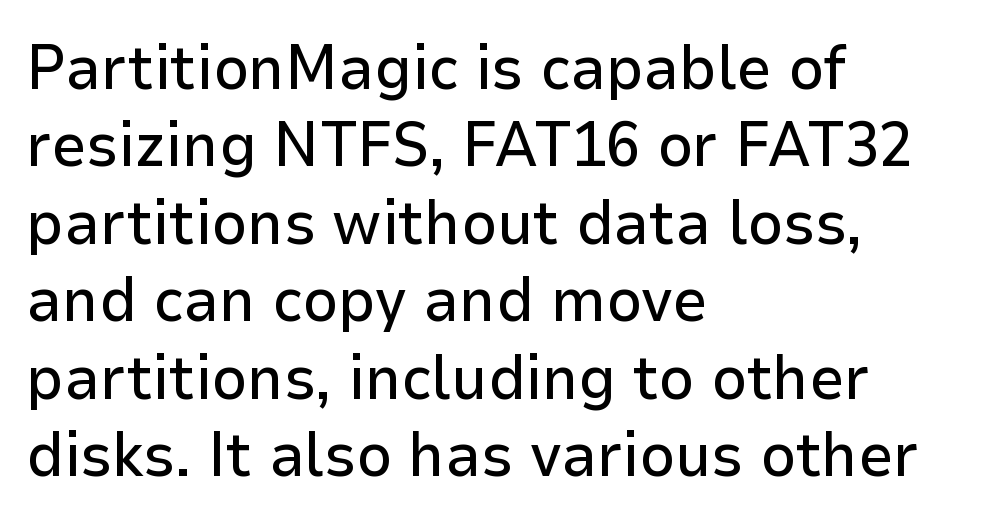
The specimen reads as upright at a glance. Letter spacing: default. What kind of face is this? One without serifs — a sans. Any mark beneath the type? The region is blank.
